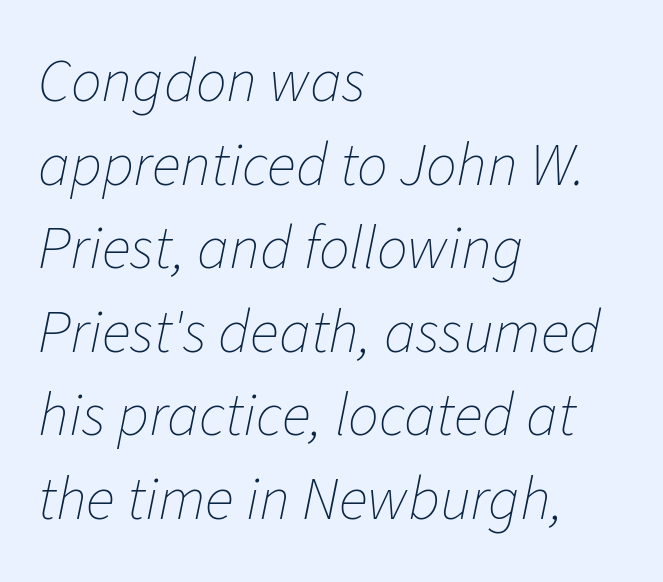
Q: Is the text bold? A: No.
Q: Is the text italic (slanted)? A: Yes, it leans right by about 11 degrees.
Q: Is the text underlined? A: No.
Q: How is the paragraph aligned? A: Left-aligned.
Q: Is the spacing between letters normal or unusually wide? A: Normal.
Q: Is the spacing between lines tight, normal or loose? A: Normal.
Q: Width (condensed, normal, or wide)? A: Normal.
Q: Stroke contrast? A: Low.
Q: x-height? A: Medium.
Q: Monospaced? A: No.
